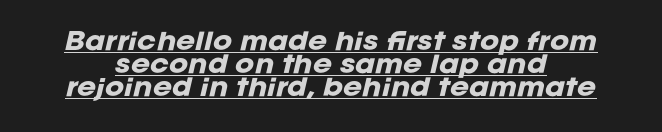
{"italic": "yes", "lean": "right", "slant_degrees": 12, "bold": "yes", "underline": "yes", "line_spacing": "tight", "line_spacing_ratio": 1.0, "letter_spacing": "normal", "letter_spacing_em": 0.0, "glyph_px": 23}
